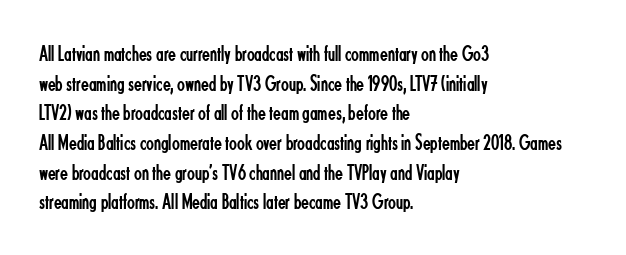
The image shows 23 px text type, upright; set left-aligned, normal line spacing (1.29x), normal letter spacing, not underlined.
